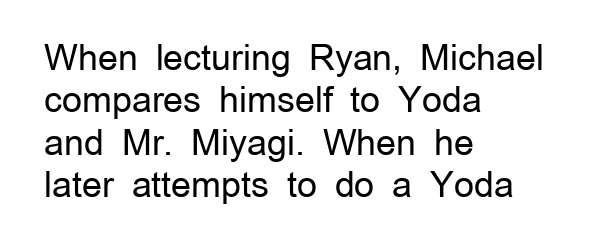
This sample uses plain, unmodified letter spacing. The passage is arranged the way most books set body copy — flush left. Weight: in the light-to-regular range. A typesetter would call this proportional, since set widths differ per character. Vertical strokes here are truly vertical. Nothing sits at the stroke ends, so this counts as sans-serif.
